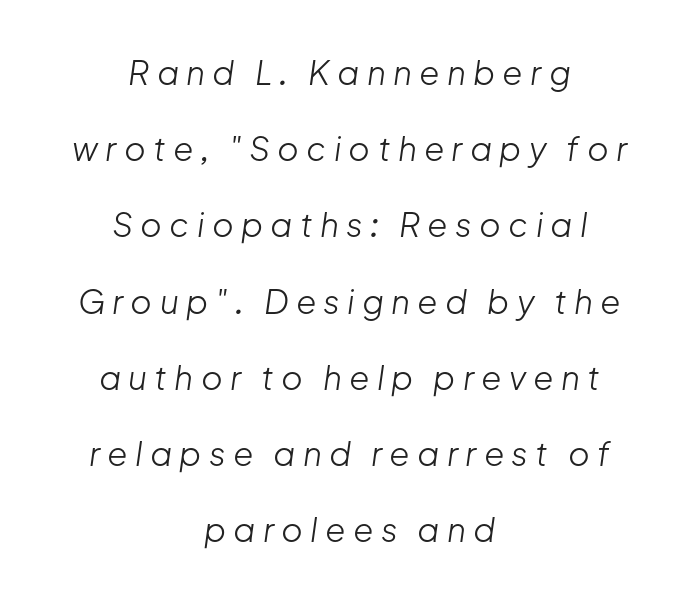
{"italic": "yes", "lean": "right", "slant_degrees": 8, "bold": "no", "weight": "light", "width": "normal", "stroke_contrast": "low", "x_height": "medium", "monospaced": "no", "underline": "no", "align": "center", "line_spacing": "loose", "line_spacing_ratio": 2.31, "letter_spacing": "wide", "letter_spacing_em": 0.22, "glyph_px": 33}
